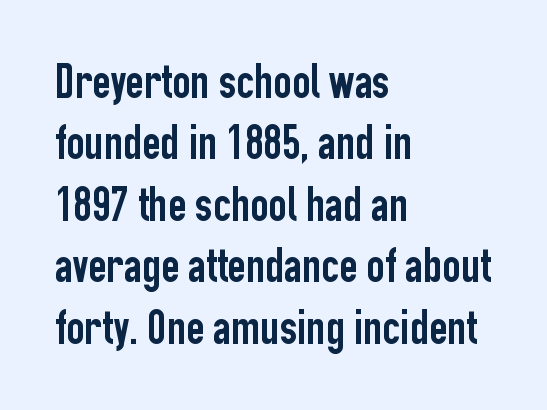
The letters advance in unequal steps, a hallmark of proportional type. A roman cut, with each character standing at attention. Alignment: flush left. The passage shown is not underscored anywhere.
